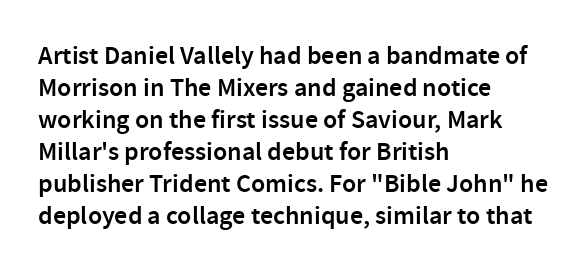
Q: Is the text bold? A: Semi-bold.
Q: Is the text italic (slanted)? A: No, it is upright.
Q: Is the text underlined? A: No.
Q: How is the paragraph aligned? A: Left-aligned.
Q: Is the spacing between letters normal or unusually wide? A: Normal.
